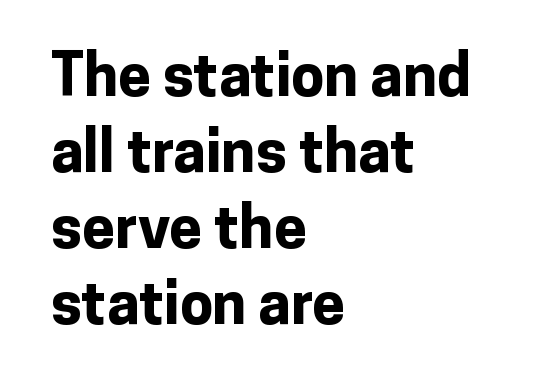
The image shows 59 px bold sans-serif type, upright; set left-aligned, normal line spacing (1.29x), normal letter spacing, not underlined; low stroke contrast and a medium x-height.
